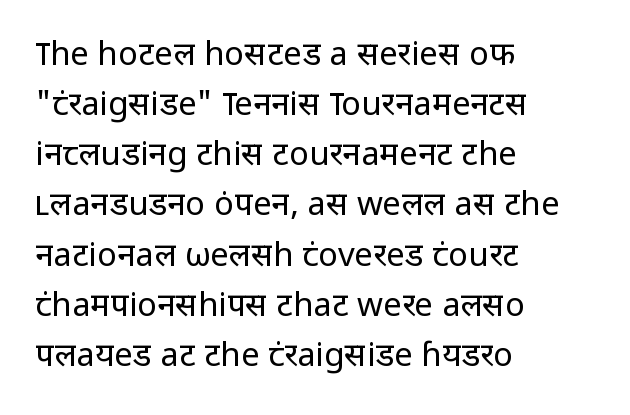
The image shows 33 px regular-weight sans-serif type, upright; set left-aligned, normal line spacing (1.52x), normal letter spacing, not underlined; low stroke contrast and a medium x-height.
